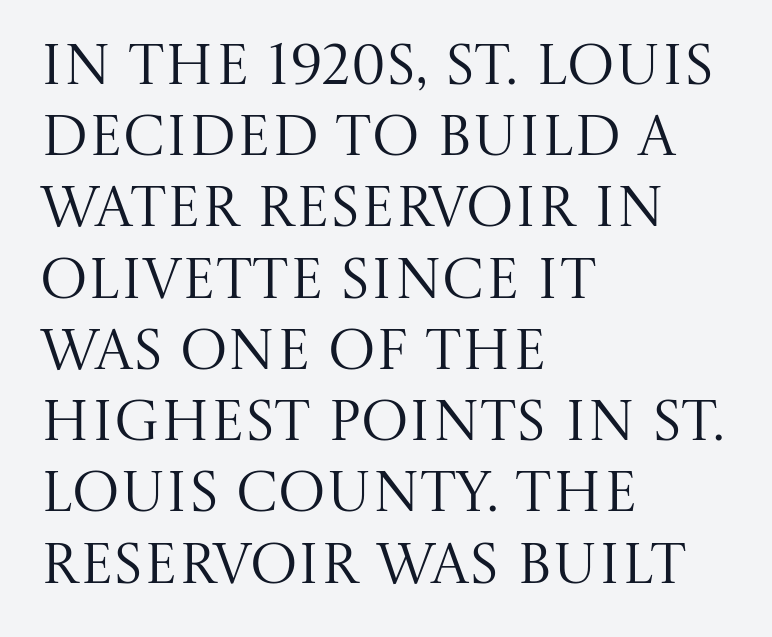
The image shows 57 px regular-weight serif type, upright; set left-aligned, normal line spacing (1.25x), normal letter spacing, not underlined; medium stroke contrast and a large x-height.
